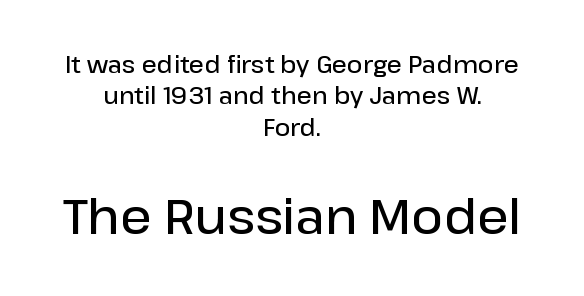
{"serif": "no", "italic": "no", "bold": "semi", "weight": "semibold", "width": "normal", "stroke_contrast": "low", "x_height": "medium", "monospaced": "no", "underline": "no", "align": "center", "line_spacing": "normal", "line_spacing_ratio": 1.31, "letter_spacing": "normal", "letter_spacing_em": 0.0, "larger_block": "second", "size_ratio": 2.04, "glyph_px": 49}
